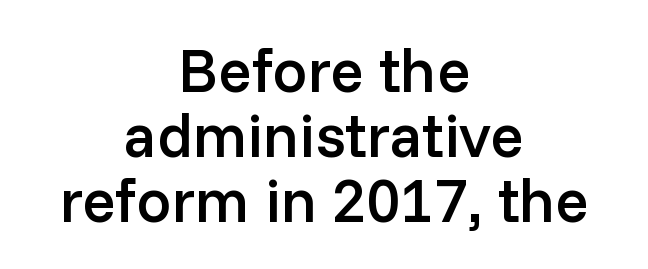
The image shows 62 px semibold sans-serif type, upright; set centered, tight line spacing (1.05x), normal letter spacing, not underlined; low stroke contrast and a medium x-height.
